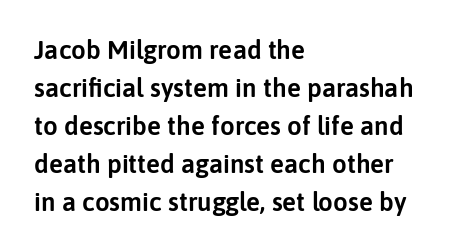
Vertical strokes here are truly vertical. Inter-character spacing is left at the font's built-in metrics. Beneath every word, the page is bare. The typesetter chose a ragged-right arrangement here. Quick note: interline space is typical.
